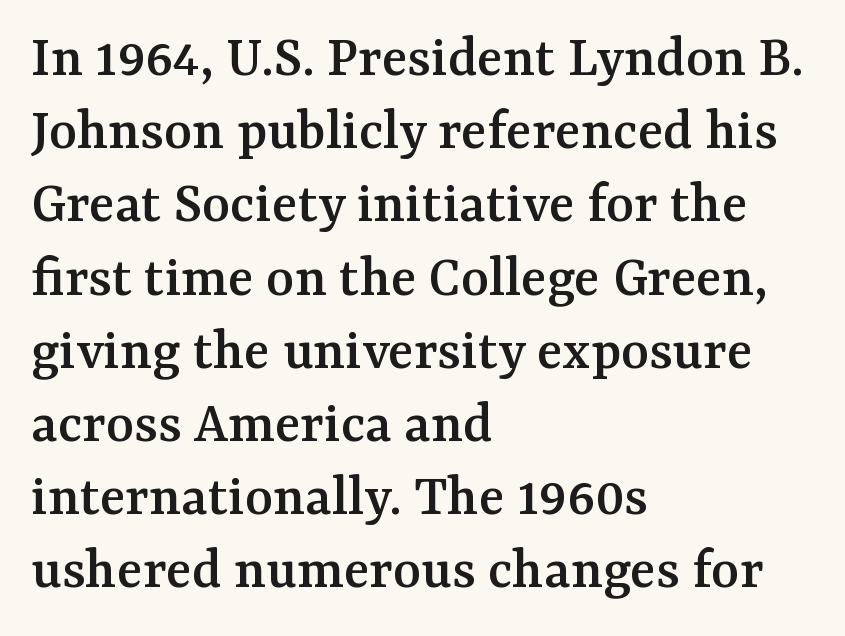
Q: Is the text italic (slanted)? A: No, it is upright.
Q: Is the typeface a serif or a sans-serif typeface? A: Serif.
Q: Is the text underlined? A: No.
Q: How is the paragraph aligned? A: Left-aligned.
Q: Is the spacing between letters normal or unusually wide? A: Normal.
Q: Width (condensed, normal, or wide)? A: Normal.
Q: Stroke contrast? A: Medium.
Q: x-height? A: Medium.
Q: Monospaced? A: No.
